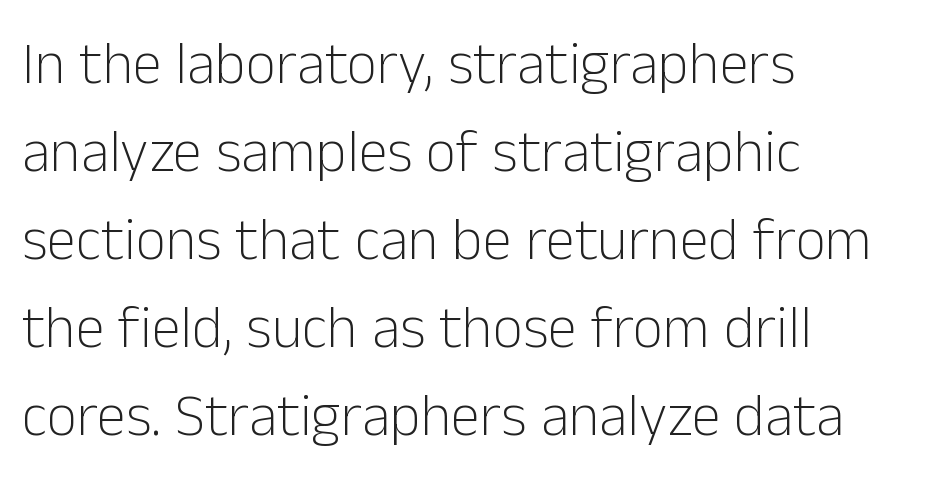
The image shows 59 px light sans-serif type, upright; set left-aligned, normal line spacing (1.49x), normal letter spacing, not underlined; low stroke contrast and a medium x-height.
